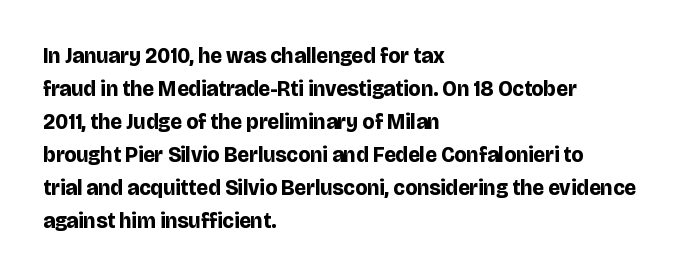
Q: Is the text bold? A: Yes.
Q: Is the text italic (slanted)? A: No, it is upright.
Q: Is the text underlined? A: No.
Q: How is the paragraph aligned? A: Left-aligned.
Q: Is the spacing between letters normal or unusually wide? A: Normal.
Q: Is the spacing between lines tight, normal or loose? A: Normal.
